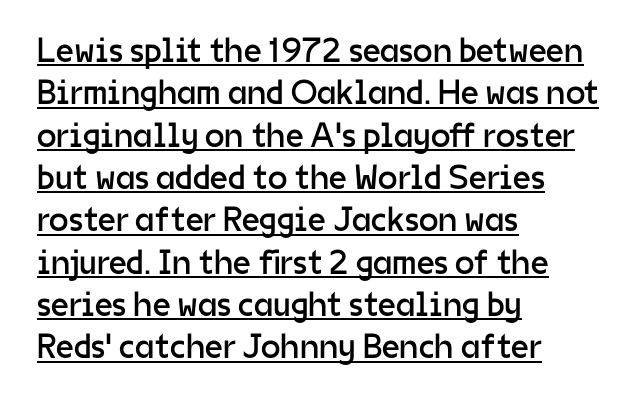
{"serif": "no", "italic": "no", "bold": "no", "weight": "regular", "width": "normal", "stroke_contrast": "low", "x_height": "medium", "monospaced": "no", "underline": "yes", "align": "left", "line_spacing_ratio": 1.21, "letter_spacing": "normal", "letter_spacing_em": 0.0, "glyph_px": 35}
